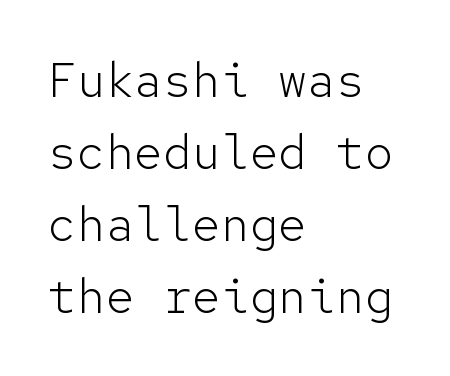
The image shows 48 px light sans-serif type, upright, monospaced; set left-aligned, normal line spacing (1.5x), normal letter spacing, not underlined; low stroke contrast and a medium x-height.
